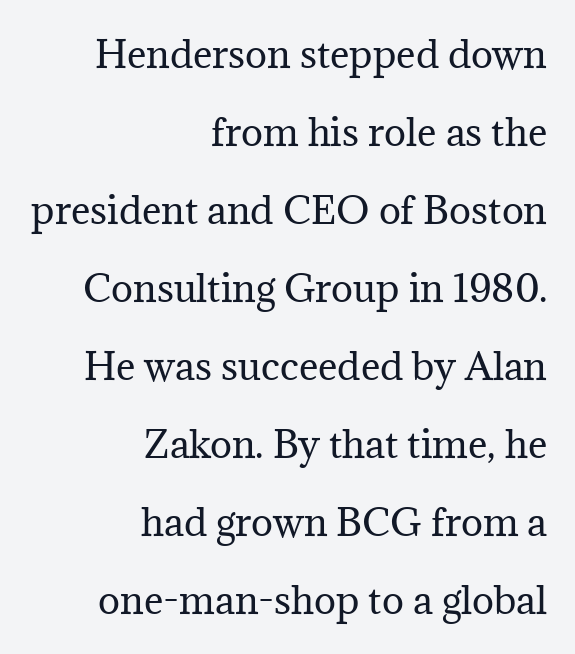
{"serif": "yes", "italic": "no", "bold": "no", "weight": "regular", "width": "normal", "stroke_contrast": "medium", "x_height": "medium", "monospaced": "no", "underline": "no", "align": "right", "line_spacing": "loose", "line_spacing_ratio": 2.11, "letter_spacing": "normal", "letter_spacing_em": 0.0, "glyph_px": 37}
